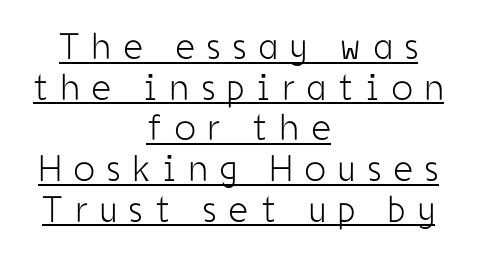
{"serif": "no", "italic": "no", "bold": "no", "weight": "light", "width": "condensed", "stroke_contrast": "low", "x_height": "medium", "monospaced": "no", "underline": "yes", "align": "center", "line_spacing": "tight", "line_spacing_ratio": 1.1, "letter_spacing": "wide", "letter_spacing_em": 0.35, "glyph_px": 37}
